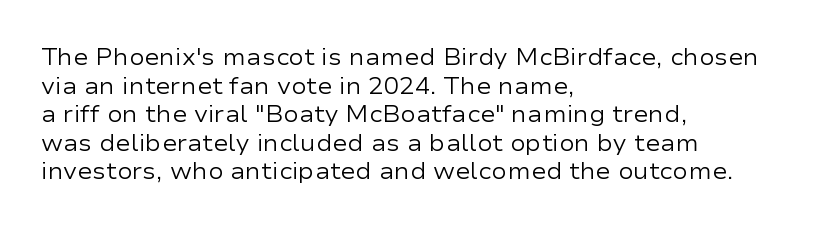
The image shows 23 px text type, upright; set left-aligned, line spacing 1.24x, normal letter spacing, not underlined.
